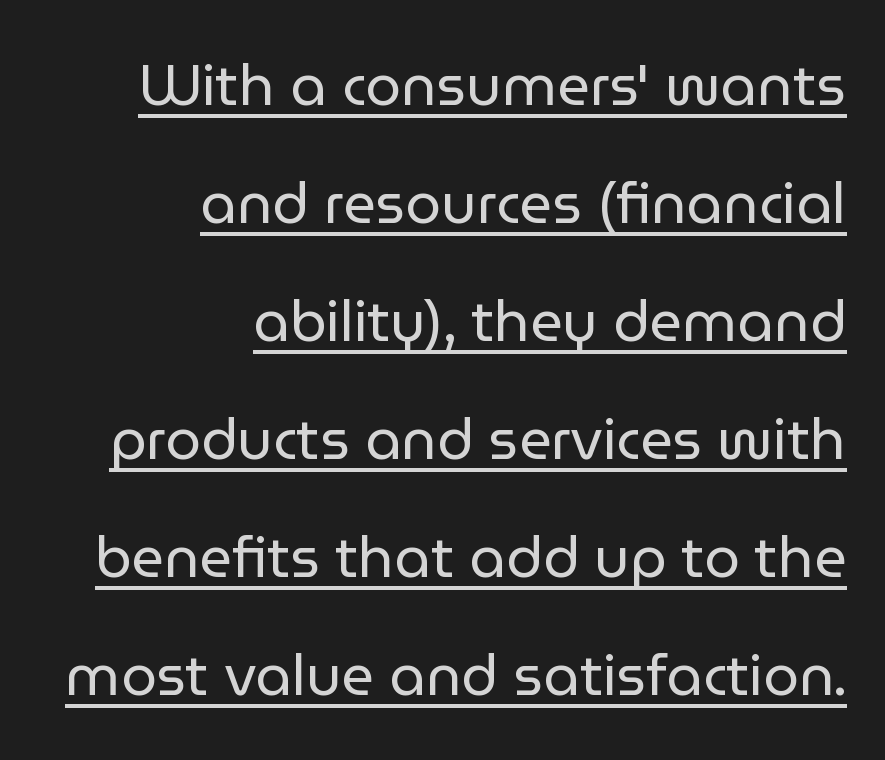
The image shows 57 px regular-weight sans-serif type, upright; set right-aligned, loose line spacing (2.07x), normal letter spacing, underlined; low stroke contrast and a medium x-height.
